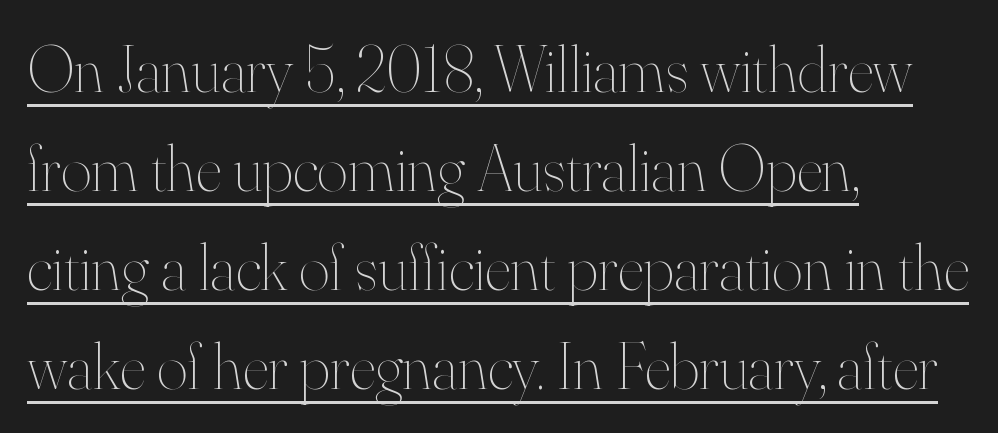
The image shows 66 px thin type, upright; set left-aligned, normal line spacing (1.5x), normal letter spacing, underlined; high stroke contrast and a small x-height.
